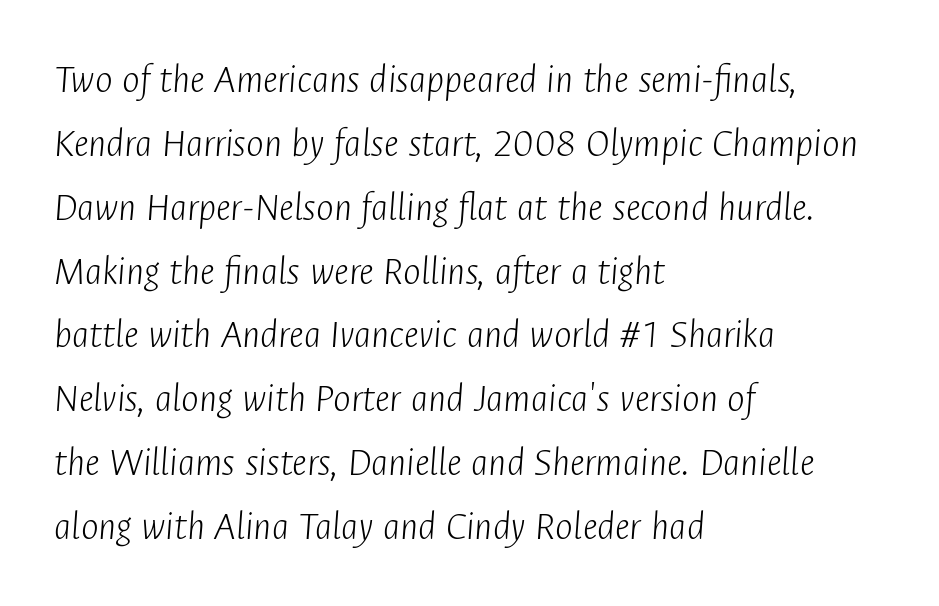
Q: Is the text bold? A: No.
Q: Is the text italic (slanted)? A: Yes, it leans right by about 4 degrees.
Q: Is the text underlined? A: No.
Q: How is the paragraph aligned? A: Left-aligned.
Q: Is the spacing between letters normal or unusually wide? A: Normal.
Q: Is the spacing between lines tight, normal or loose? A: Normal.
Q: Width (condensed, normal, or wide)? A: Condensed.
Q: Stroke contrast? A: Low.
Q: x-height? A: Medium.
Q: Monospaced? A: No.
